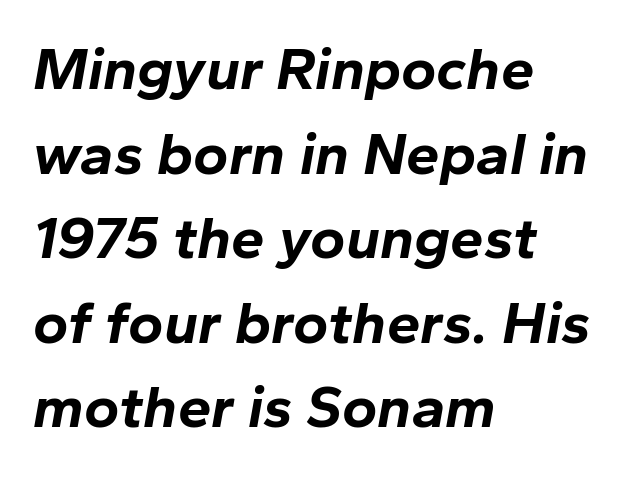
Leading matches the norm, producing a regular column. Anything drawn beneath the words? Only blank space. Note the varied advance widths — an 'i' is clearly narrower than an 'm'. I'd describe the lettering as bold — thick and assertive. The glyphs look as if they've been sheared to an angle. Tracking value appears to be zero — textbook default spacing.
